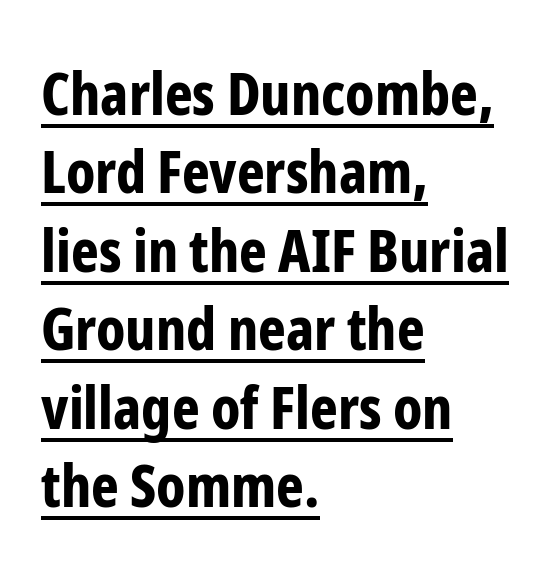
The image shows 59 px bold, condensed sans-serif type, upright; set left-aligned, normal line spacing (1.33x), normal letter spacing, underlined; low stroke contrast and a medium x-height.
